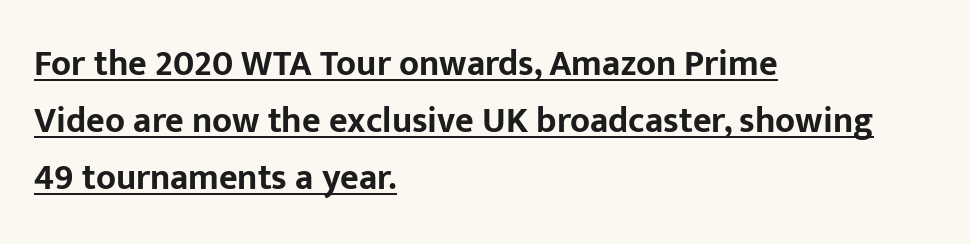
A typesetter would mark this as roman, not italic. The letterforms sit shoulder to shoulder at normal distance. The lines are quadded left. A sans-serif font was chosen for this passage.
